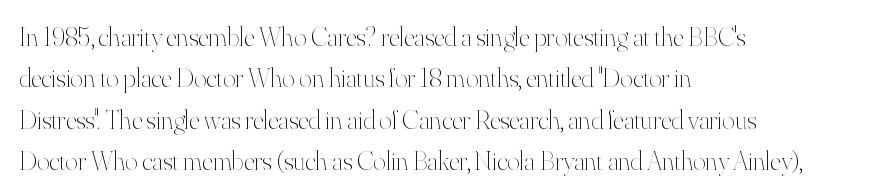
Q: Is the text bold? A: No.
Q: Is the text italic (slanted)? A: No, it is upright.
Q: Is the text underlined? A: No.
Q: How is the paragraph aligned? A: Left-aligned.
Q: Is the spacing between letters normal or unusually wide? A: Normal.
Q: Is the spacing between lines tight, normal or loose? A: Normal.
